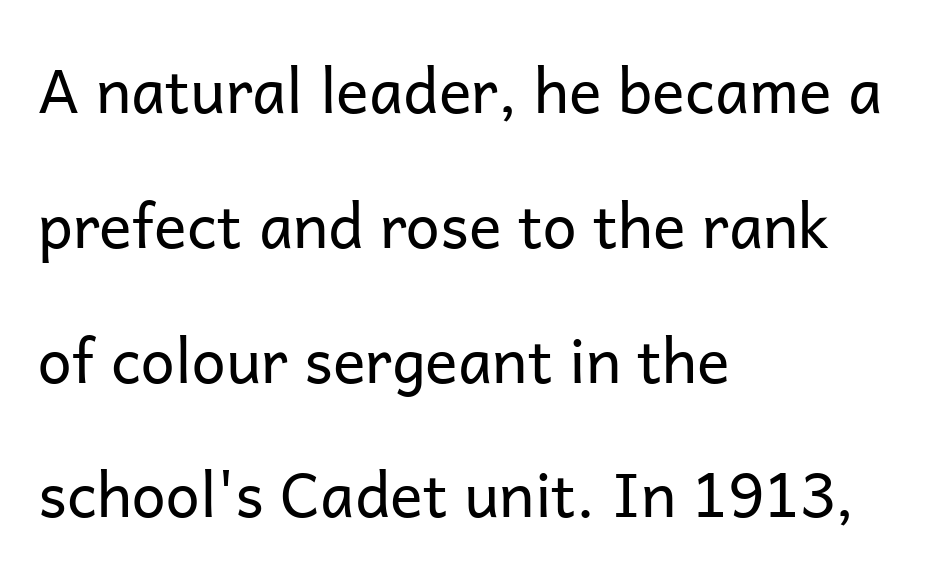
Q: Is the text bold? A: No.
Q: Is the text italic (slanted)? A: No, it is upright.
Q: Is the typeface a serif or a sans-serif typeface? A: Sans-serif.
Q: Is the text underlined? A: No.
Q: How is the paragraph aligned? A: Left-aligned.
Q: Is the spacing between letters normal or unusually wide? A: Normal.
Q: Is the spacing between lines tight, normal or loose? A: Loose.
Q: Width (condensed, normal, or wide)? A: Normal.
Q: Stroke contrast? A: Low.
Q: x-height? A: Medium.
Q: Monospaced? A: No.
